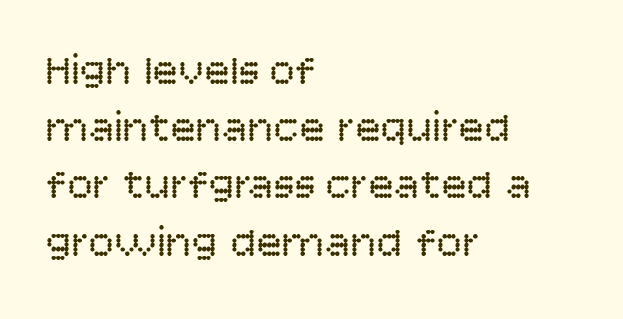
The image shows 43 px regular-weight sans-serif type, upright; set left-aligned, normal line spacing (1.33x), normal letter spacing, not underlined; low stroke contrast and a large x-height.
